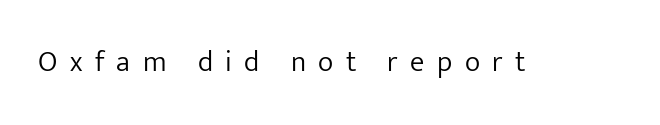
Q: Is the text bold? A: No.
Q: Is the text italic (slanted)? A: No, it is upright.
Q: Is the typeface a serif or a sans-serif typeface? A: Sans-serif.
Q: Is the text underlined? A: No.
Q: Is the spacing between letters normal or unusually wide? A: Unusually wide.
Q: Width (condensed, normal, or wide)? A: Normal.
Q: Stroke contrast? A: Low.
Q: x-height? A: Medium.
Q: Monospaced? A: No.
